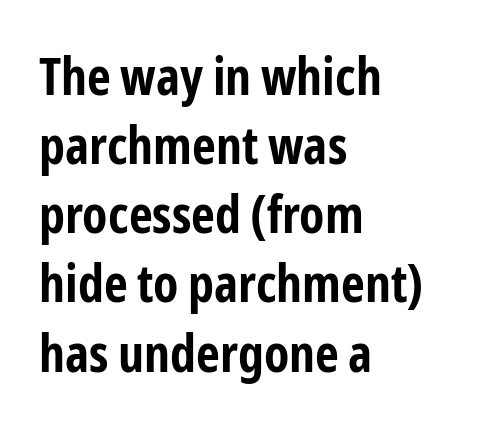
This block has exactly the height ordinary leading produces. The face used here is a sans, in the tradition of grotesques and geometrics. Weight: bold. Only glyphs here, with clear space below each row. A student would call this left alignment; a typographer would say flush left, rag right. Proportional: the letters do not fall into vertical columns.
